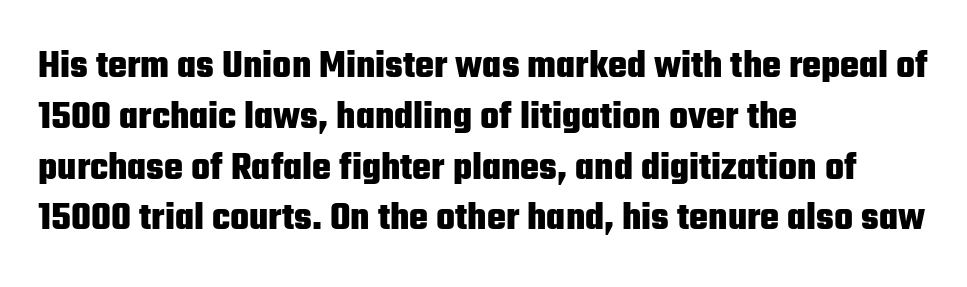
Q: Is the text bold? A: Yes.
Q: Is the text italic (slanted)? A: No, it is upright.
Q: Is the typeface a serif or a sans-serif typeface? A: Sans-serif.
Q: Is the text underlined? A: No.
Q: How is the paragraph aligned? A: Left-aligned.
Q: Is the spacing between letters normal or unusually wide? A: Normal.
Q: Is the spacing between lines tight, normal or loose? A: Normal.
Q: Width (condensed, normal, or wide)? A: Condensed.
Q: Stroke contrast? A: Low.
Q: x-height? A: Medium.
Q: Monospaced? A: No.
